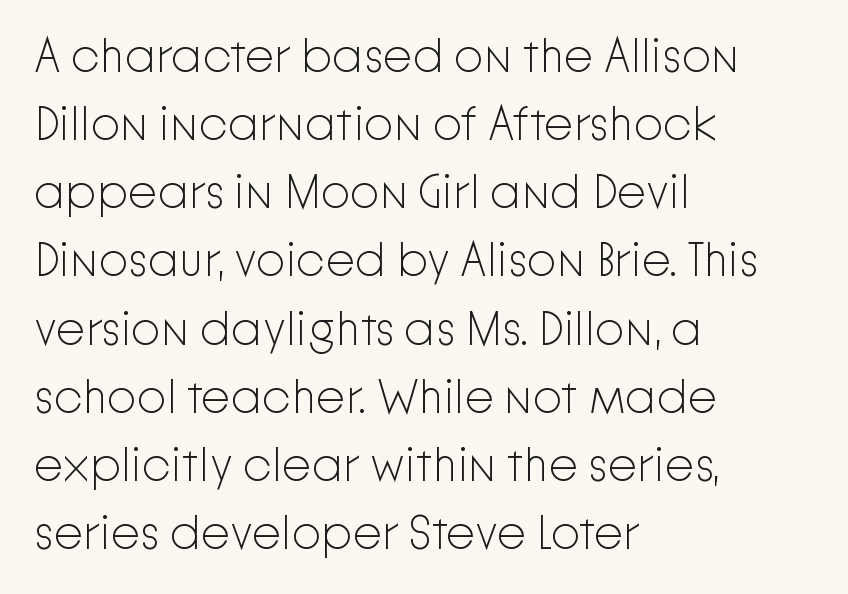
{"serif": "no", "italic": "no", "bold": "no", "weight": "light", "width": "normal", "stroke_contrast": "low", "x_height": "medium", "monospaced": "no", "underline": "no", "align": "left", "line_spacing": "normal", "line_spacing_ratio": 1.45, "letter_spacing": "normal", "letter_spacing_em": 0.0, "glyph_px": 47}
